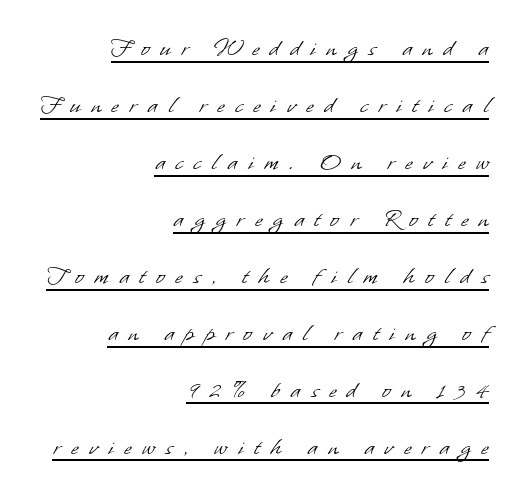
{"bold": "no", "underline": "yes", "align": "right", "line_spacing": "loose", "line_spacing_ratio": 2.19, "letter_spacing": "wide", "letter_spacing_em": 0.42, "glyph_px": 26}
